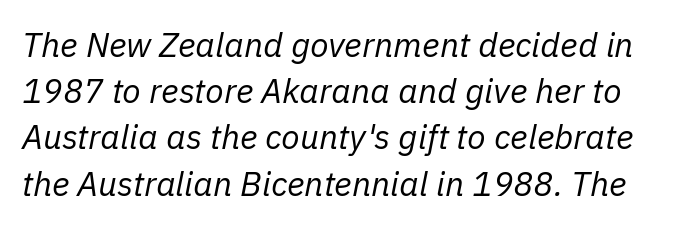
Q: Is the text bold? A: No.
Q: Is the text italic (slanted)? A: Yes, it leans right by about 11 degrees.
Q: Is the text underlined? A: No.
Q: Is the spacing between letters normal or unusually wide? A: Normal.
Q: Is the spacing between lines tight, normal or loose? A: Normal.
Q: Width (condensed, normal, or wide)? A: Normal.
Q: Stroke contrast? A: Low.
Q: x-height? A: Medium.
Q: Monospaced? A: No.
